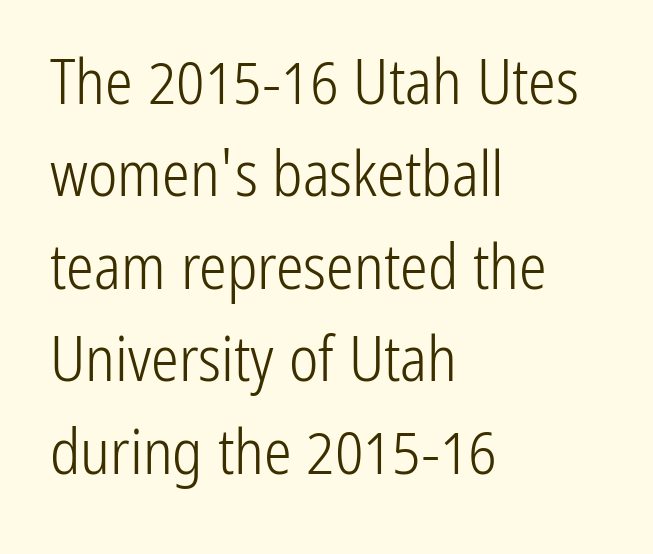
Q: Is the text bold? A: No.
Q: Is the text italic (slanted)? A: No, it is upright.
Q: Is the typeface a serif or a sans-serif typeface? A: Sans-serif.
Q: Is the text underlined? A: No.
Q: How is the paragraph aligned? A: Left-aligned.
Q: Is the spacing between letters normal or unusually wide? A: Normal.
Q: Is the spacing between lines tight, normal or loose? A: Normal.
Q: Width (condensed, normal, or wide)? A: Condensed.
Q: Stroke contrast? A: Low.
Q: x-height? A: Medium.
Q: Monospaced? A: No.
